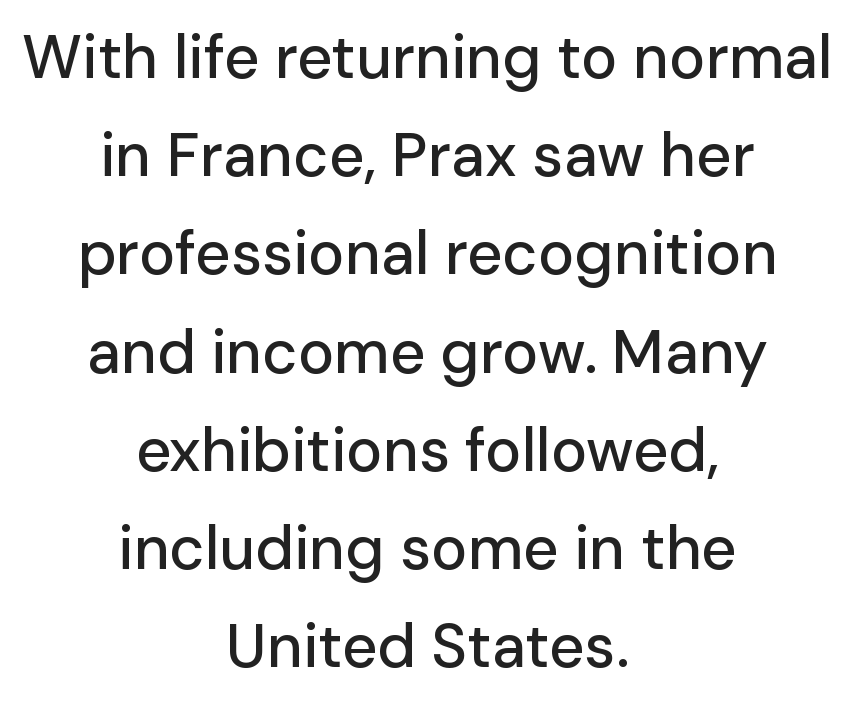
Q: Is the text italic (slanted)? A: No, it is upright.
Q: Is the typeface a serif or a sans-serif typeface? A: Sans-serif.
Q: Is the text underlined? A: No.
Q: How is the paragraph aligned? A: Centered.
Q: Is the spacing between letters normal or unusually wide? A: Normal.
Q: Is the spacing between lines tight, normal or loose? A: Normal.
Q: Width (condensed, normal, or wide)? A: Normal.
Q: Stroke contrast? A: Low.
Q: x-height? A: Medium.
Q: Monospaced? A: No.
